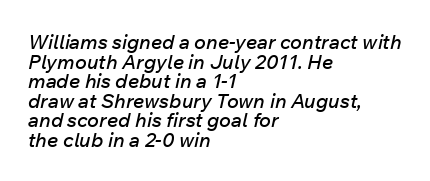
These lines keep a tight, regular rhythm from letter to letter. Cramped leading. You can tell it's italic because the verticals aren't actually vertical. Check the space under the baseline: it is left empty.
